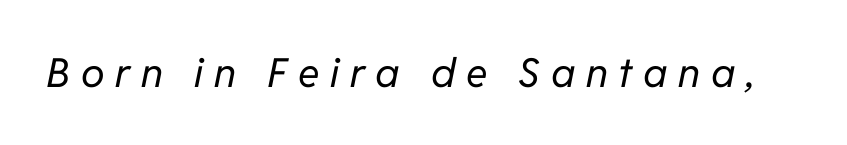
{"italic": "yes", "lean": "right", "slant_degrees": 11, "bold": "no", "weight": "regular", "width": "normal", "stroke_contrast": "low", "x_height": "medium", "monospaced": "no", "underline": "no", "letter_spacing": "wide", "letter_spacing_em": 0.27, "glyph_px": 40}
